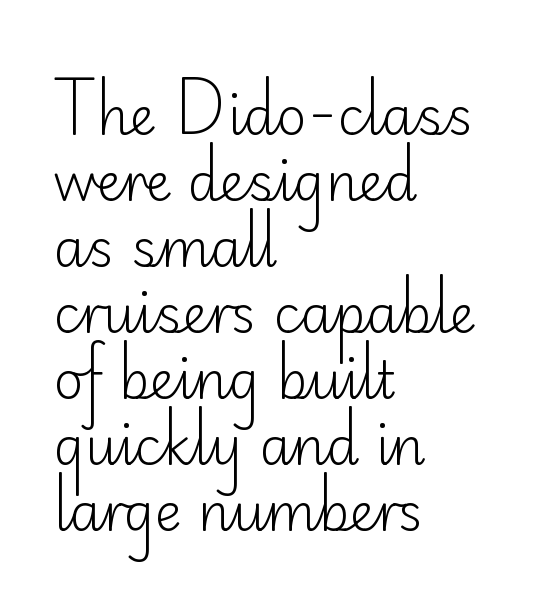
Descenders are the only things crossing below the line. Left-aligned paragraph, ragged on the right. The lines sit at an ordinary, default distance from one another. Italic: no, the glyphs are upright roman. Here the designer chose a conventional face with non-uniform glyph widths.
